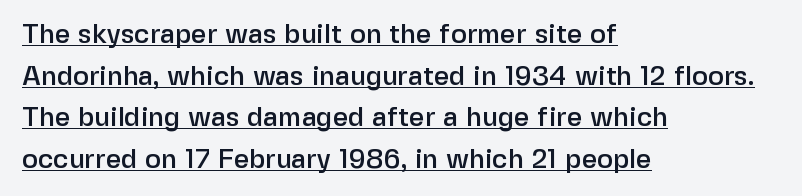
{"italic": "no", "underline": "yes", "align": "left", "line_spacing": "normal", "line_spacing_ratio": 1.54, "letter_spacing": "normal", "letter_spacing_em": 0.0, "glyph_px": 27}
